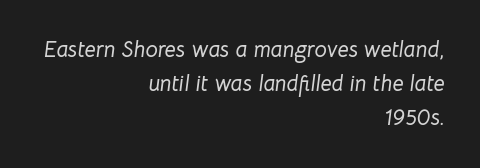
Q: Is the text italic (slanted)? A: Yes, it leans right by about 8 degrees.
Q: Is the text underlined? A: No.
Q: How is the paragraph aligned? A: Right-aligned.
Q: Is the spacing between letters normal or unusually wide? A: Normal.
Q: Is the spacing between lines tight, normal or loose? A: Normal.
